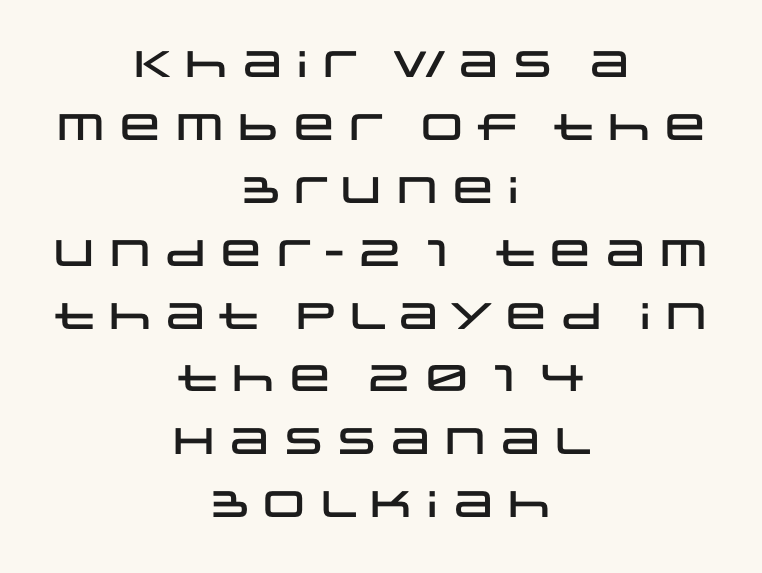
Leading matches the norm, producing a regular column. Character widths vary here, with narrow letters taking less room than wide ones. Stroke terminals: plain, sans-serif. Reading down the block, each line starts at a different indent, mirrored at its end.
